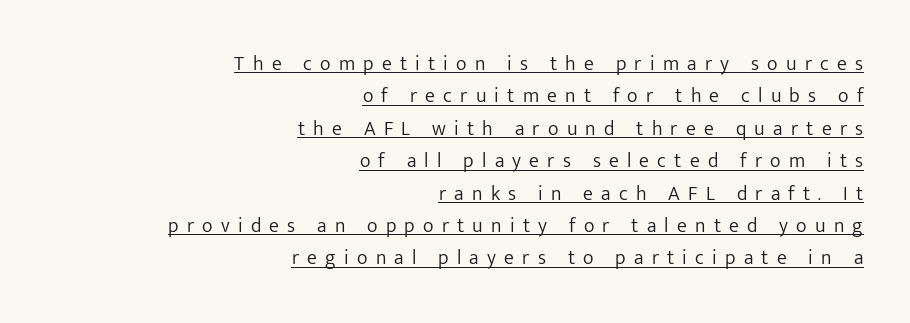
Q: Is the text bold? A: No.
Q: Is the text italic (slanted)? A: No, it is upright.
Q: Is the text underlined? A: Yes.
Q: How is the paragraph aligned? A: Right-aligned.
Q: Is the spacing between letters normal or unusually wide? A: Unusually wide.
Q: Is the spacing between lines tight, normal or loose? A: Normal.
